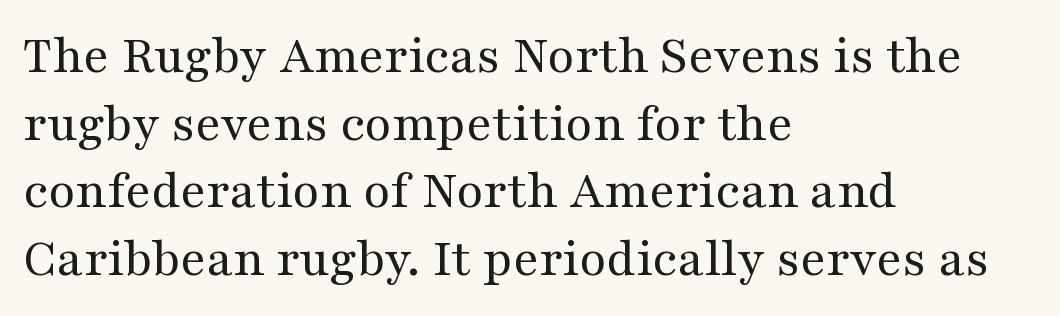
The image shows 55 px regular-weight, wide serif type, upright; set left-aligned, line spacing 1.23x, normal letter spacing, not underlined; medium stroke contrast and a medium x-height.
